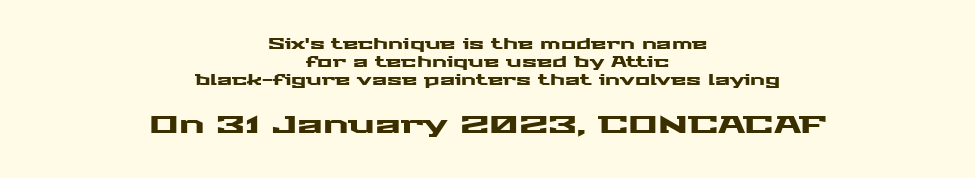
The image shows 24 px text type, upright; set centered, normal line spacing (1.3x), normal letter spacing, not underlined; the second (bottom) block is 1.71x larger.
